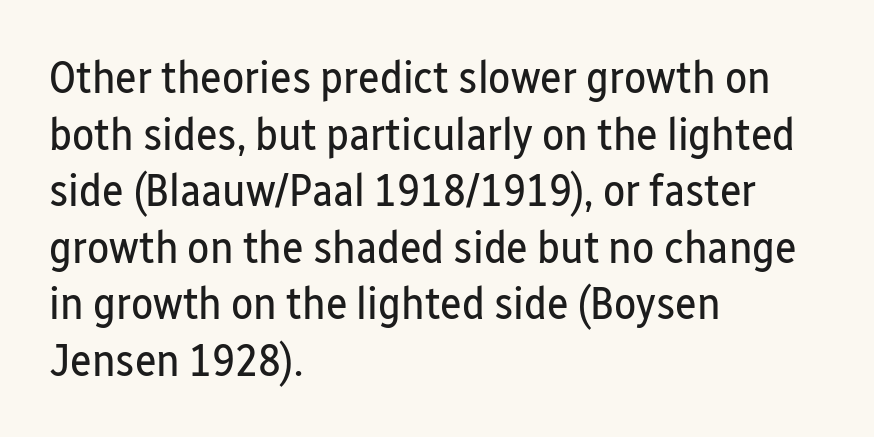
Short and long lines alike share a common starting point at left. These lines are rendered in a variable-pitch font. Observe the ordinary spacing: letters are neighbours, not strangers. The letters stand upright; this is a roman face. Each row of text sits above clean, open space.
